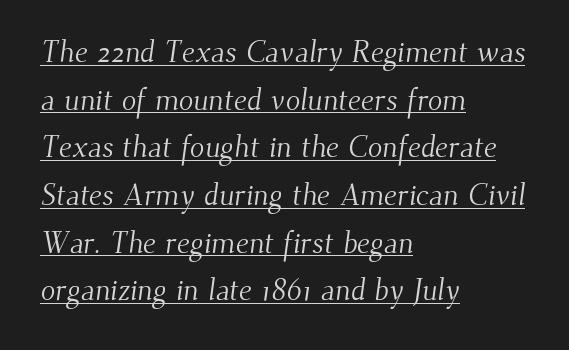
Every row of glyphs begins at an identical x-position on the left. Nothing heavy about these letters — not bold at all. The typeface chosen for these lines features serifs. Here the glyphs are tracked normally, forming tight word shapes. The vertical gap from one line to the next is medium.
